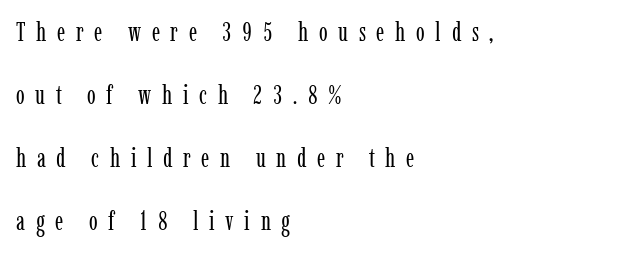
The image shows 26 px text type, upright; set left-aligned, loose line spacing (2.42x), unusually wide letter spacing (+0.41 em), not underlined.
